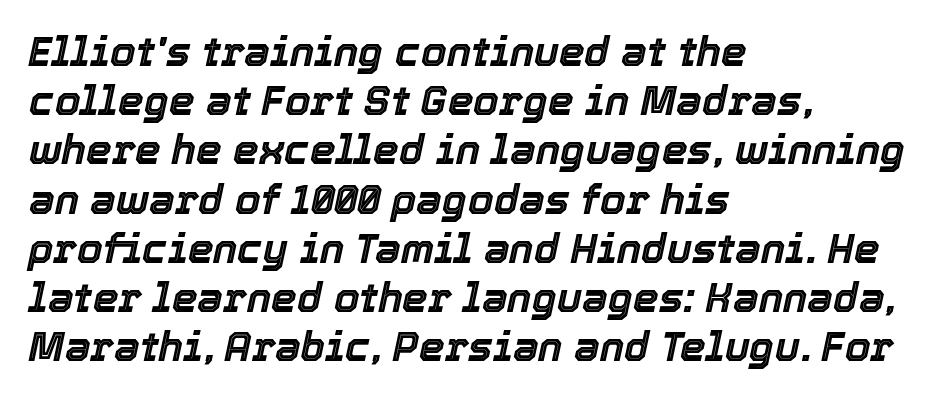
If you drew a line through each stem, it would be angled. Inter-character spacing is left at the font's built-in metrics. Note the varied advance widths — an 'i' is clearly narrower than an 'm'. Visually the block forms a straight wall on the left and a jagged coastline on the right. Lines of text with bare space underneath.
